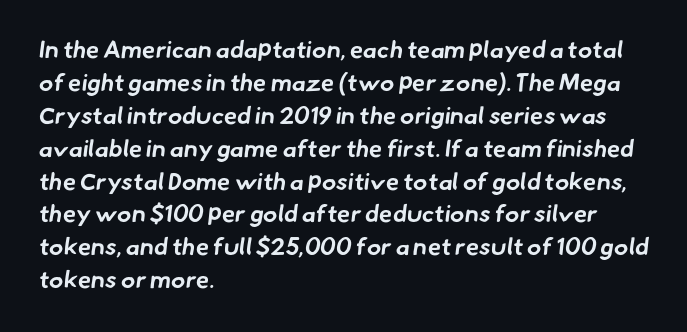
Short note: letters normally spaced. Interline gaps are of average width in this sample. Weight check: bold — yes, fully. Descenders are the only things crossing below the line.
